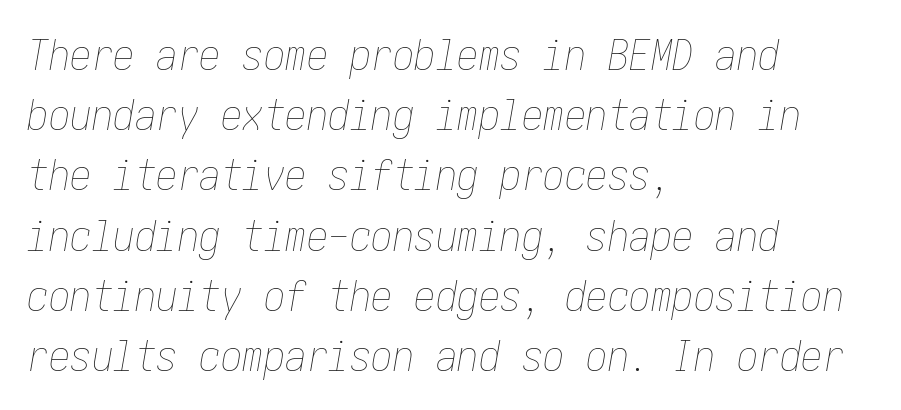
The strokes carry an ordinary text weight at most. The designer left line spacing at the default. A typesetter would call this zero additional tracking. Nobody drew a line under any word here. Line beginnings align vertically; line endings do not.
